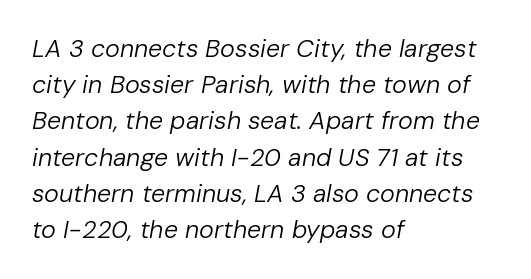
Slant detected: the letters are inclined. Successive baselines arrive at the customary interval. Underline: absent. These lines keep a tight, regular rhythm from letter to letter.
